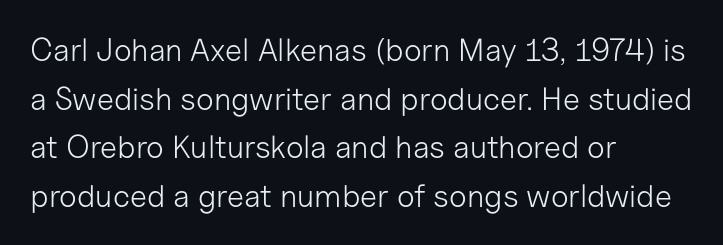
Q: Is the text bold? A: No.
Q: Is the text italic (slanted)? A: No, it is upright.
Q: Is the typeface a serif or a sans-serif typeface? A: Sans-serif.
Q: Is the text underlined? A: No.
Q: How is the paragraph aligned? A: Left-aligned.
Q: Is the spacing between letters normal or unusually wide? A: Normal.
Q: Is the spacing between lines tight, normal or loose? A: Normal.
Q: Width (condensed, normal, or wide)? A: Normal.
Q: Stroke contrast? A: Low.
Q: x-height? A: Medium.
Q: Monospaced? A: No.
